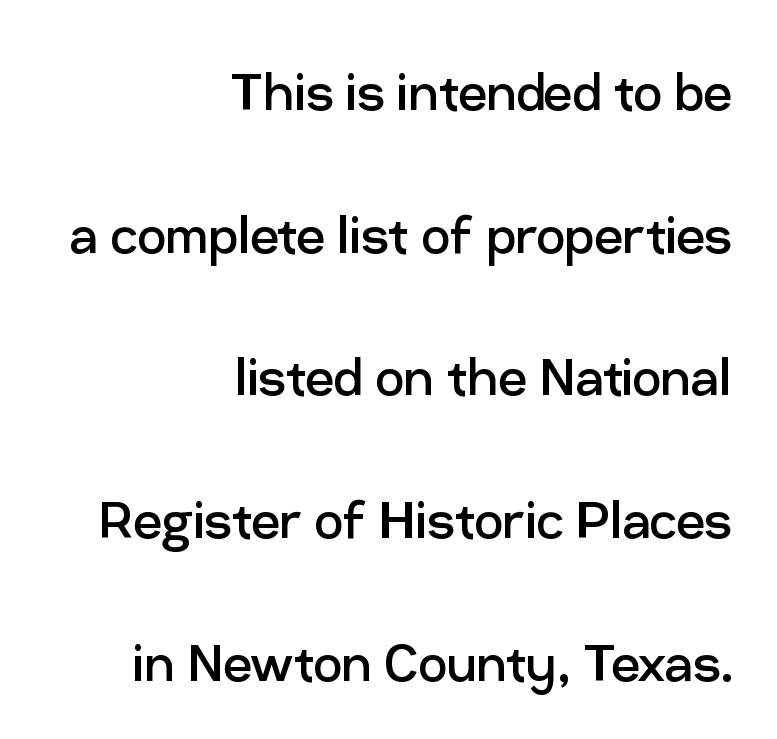
{"serif": "no", "italic": "no", "bold": "no", "weight": "regular", "width": "normal", "stroke_contrast": "low", "x_height": "medium", "monospaced": "no", "underline": "no", "align": "right", "line_spacing": "loose", "line_spacing_ratio": 2.23, "letter_spacing": "normal", "letter_spacing_em": 0.0, "glyph_px": 64}
